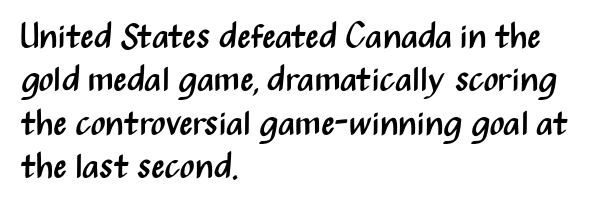
{"serif": "no", "italic": "no", "bold": "no", "weight": "regular", "width": "condensed", "stroke_contrast": "medium", "x_height": "medium", "monospaced": "no", "underline": "no", "align": "left", "line_spacing_ratio": 1.24, "letter_spacing": "normal", "letter_spacing_em": 0.0, "glyph_px": 35}
